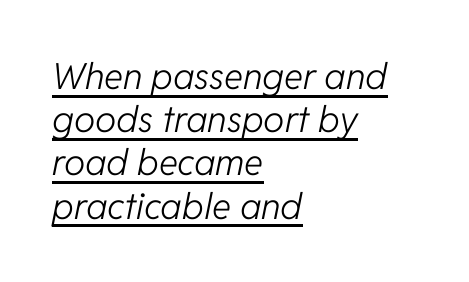
{"italic": "yes", "lean": "right", "slant_degrees": 11, "bold": "no", "weight": "light", "width": "normal", "stroke_contrast": "low", "x_height": "medium", "monospaced": "no", "underline": "yes", "align": "left", "line_spacing_ratio": 1.2, "letter_spacing": "normal", "letter_spacing_em": 0.0, "glyph_px": 36}
